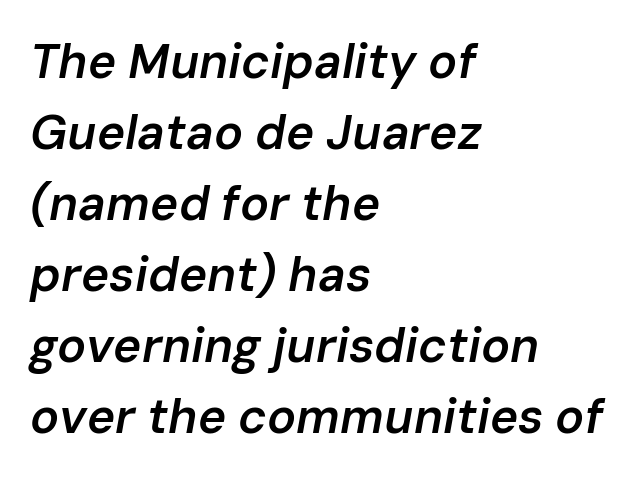
{"italic": "yes", "lean": "right", "slant_degrees": 10, "bold": "semi", "weight": "semibold", "width": "normal", "stroke_contrast": "low", "x_height": "medium", "monospaced": "no", "underline": "no", "align": "left", "line_spacing": "normal", "line_spacing_ratio": 1.48, "letter_spacing": "normal", "letter_spacing_em": 0.0, "glyph_px": 48}
